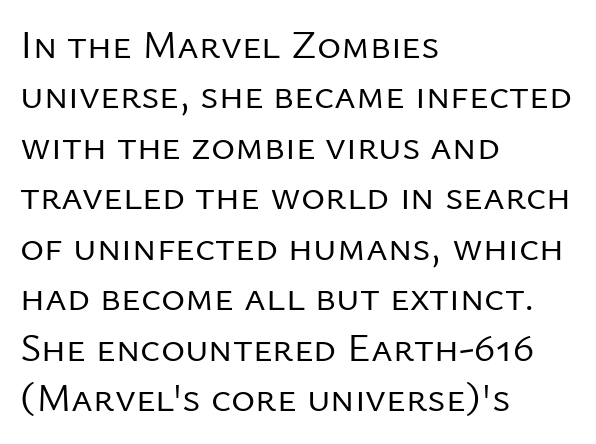
Q: Is the text bold? A: No.
Q: Is the text italic (slanted)? A: No, it is upright.
Q: Is the typeface a serif or a sans-serif typeface? A: Sans-serif.
Q: Is the text underlined? A: No.
Q: How is the paragraph aligned? A: Left-aligned.
Q: Is the spacing between letters normal or unusually wide? A: Normal.
Q: Width (condensed, normal, or wide)? A: Normal.
Q: Stroke contrast? A: Low.
Q: x-height? A: Medium.
Q: Monospaced? A: No.
